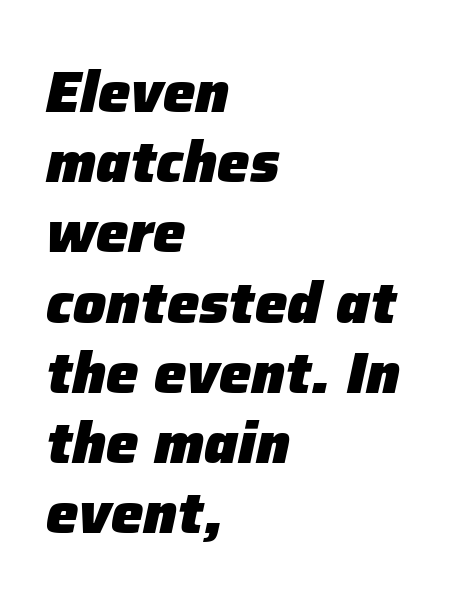
The image shows 58 px heavy type, italic (leaning right); set left-aligned, line spacing 1.21x, normal letter spacing, not underlined; low stroke contrast and a medium x-height.
